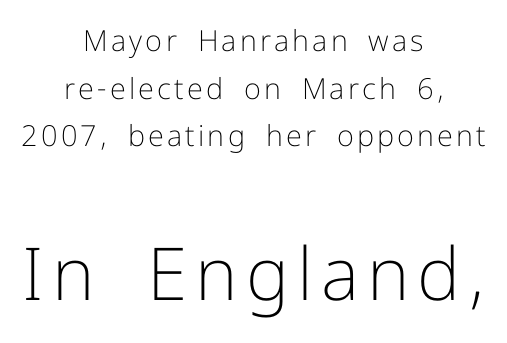
{"serif": "no", "italic": "no", "bold": "no", "weight": "light", "width": "normal", "stroke_contrast": "low", "x_height": "medium", "monospaced": "no", "underline": "no", "align": "center", "line_spacing": "normal", "line_spacing_ratio": 1.64, "larger_block": "second", "size_ratio": 2.52, "glyph_px": 73}
